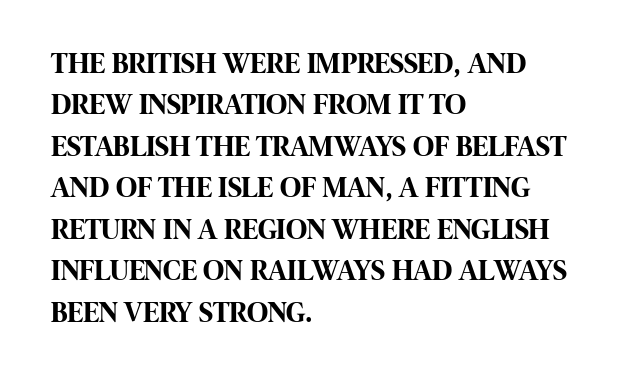
Q: Is the text bold? A: Yes.
Q: Is the text italic (slanted)? A: No, it is upright.
Q: Is the typeface a serif or a sans-serif typeface? A: Sans-serif.
Q: Is the text underlined? A: No.
Q: How is the paragraph aligned? A: Left-aligned.
Q: Is the spacing between letters normal or unusually wide? A: Normal.
Q: Is the spacing between lines tight, normal or loose? A: Normal.
Q: Width (condensed, normal, or wide)? A: Condensed.
Q: Stroke contrast? A: High.
Q: x-height? A: Large.
Q: Monospaced? A: No.
